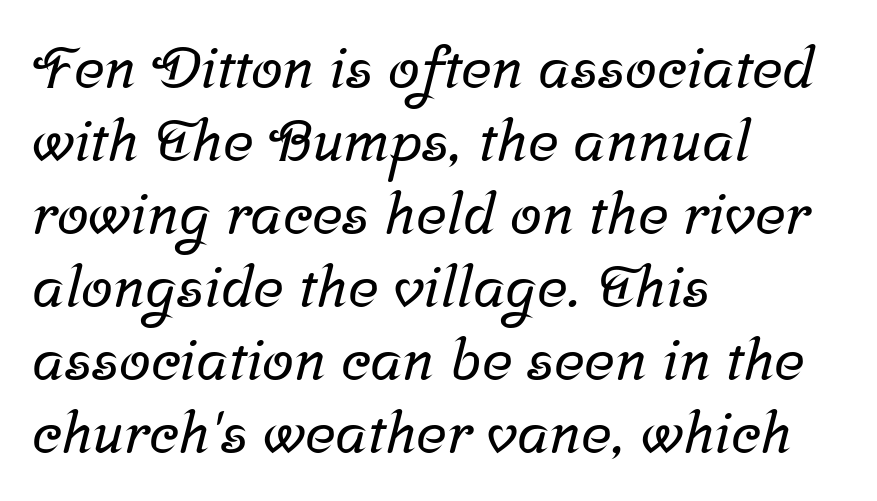
Q: Is the text underlined? A: No.
Q: How is the paragraph aligned? A: Left-aligned.
Q: Is the spacing between letters normal or unusually wide? A: Normal.
Q: Is the spacing between lines tight, normal or loose? A: Normal.
Q: Width (condensed, normal, or wide)? A: Normal.
Q: Stroke contrast? A: Low.
Q: x-height? A: Medium.
Q: Monospaced? A: No.
